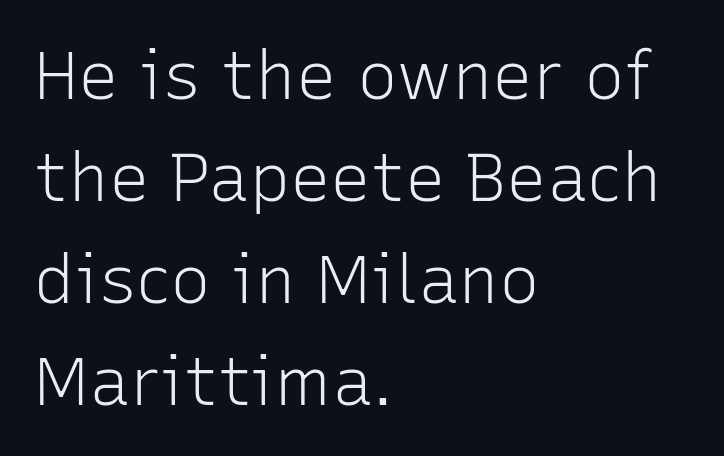
The image shows 68 px light sans-serif type, upright; set left-aligned, normal line spacing (1.5x), normal letter spacing, not underlined; low stroke contrast and a medium x-height.
